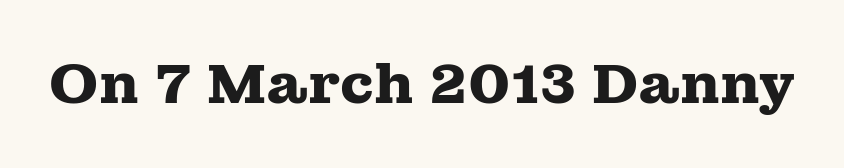
Q: Is the text bold? A: Yes.
Q: Is the text italic (slanted)? A: No, it is upright.
Q: Is the typeface a serif or a sans-serif typeface? A: Serif.
Q: Is the text underlined? A: No.
Q: Is the spacing between letters normal or unusually wide? A: Normal.
Q: Width (condensed, normal, or wide)? A: Wide.
Q: Stroke contrast? A: Medium.
Q: x-height? A: Medium.
Q: Monospaced? A: No.
